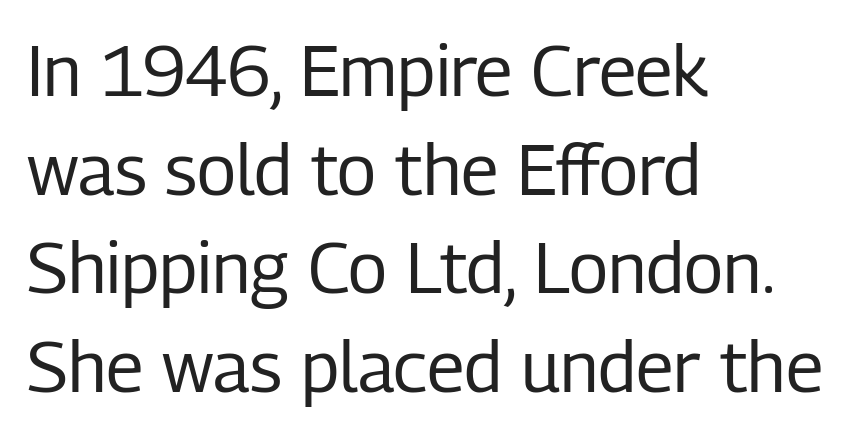
Q: Is the text bold? A: No.
Q: Is the text italic (slanted)? A: No, it is upright.
Q: Is the typeface a serif or a sans-serif typeface? A: Sans-serif.
Q: Is the text underlined? A: No.
Q: How is the paragraph aligned? A: Left-aligned.
Q: Is the spacing between letters normal or unusually wide? A: Normal.
Q: Is the spacing between lines tight, normal or loose? A: Normal.
Q: Width (condensed, normal, or wide)? A: Condensed.
Q: Stroke contrast? A: Low.
Q: x-height? A: Medium.
Q: Monospaced? A: No.
